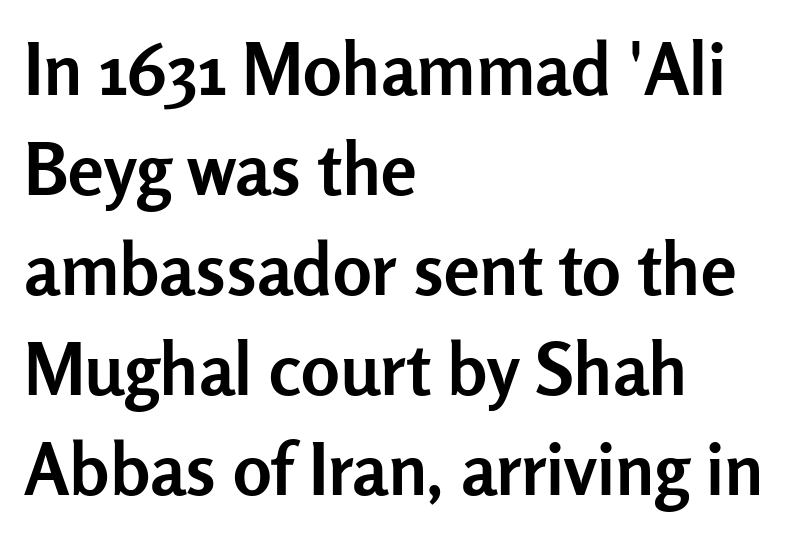
These words are printed bold, with thick strokes throughout. Unlike italic type, these characters show no tilt at all. Here the designer chose a conventional face with non-uniform glyph widths. The type is set solid horizontally, with unmodified tracking. Type without underlining. Caption: multi-line text, flush left, ragged right.
